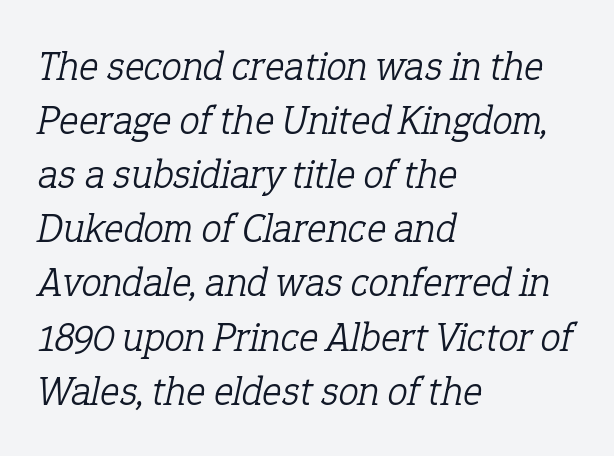
The image shows 41 px light serif type, italic (leaning right); set left-aligned, normal line spacing (1.32x), normal letter spacing, not underlined; low stroke contrast and a medium x-height.
